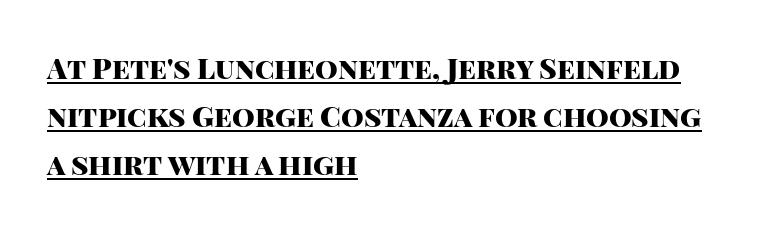
Q: Is the text bold? A: Yes.
Q: Is the text italic (slanted)? A: No, it is upright.
Q: Is the typeface a serif or a sans-serif typeface? A: Sans-serif.
Q: Is the text underlined? A: Yes.
Q: How is the paragraph aligned? A: Left-aligned.
Q: Is the spacing between letters normal or unusually wide? A: Normal.
Q: Is the spacing between lines tight, normal or loose? A: Normal.
Q: Width (condensed, normal, or wide)? A: Normal.
Q: Stroke contrast? A: High.
Q: x-height? A: Large.
Q: Monospaced? A: No.
